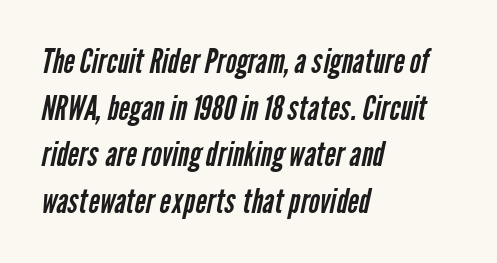
Q: Is the text bold? A: No.
Q: Is the typeface a serif or a sans-serif typeface? A: Sans-serif.
Q: Is the text underlined? A: No.
Q: How is the paragraph aligned? A: Left-aligned.
Q: Is the spacing between letters normal or unusually wide? A: Normal.
Q: Is the spacing between lines tight, normal or loose? A: Normal.
Q: Width (condensed, normal, or wide)? A: Condensed.
Q: Stroke contrast? A: Low.
Q: x-height? A: Medium.
Q: Monospaced? A: No.
